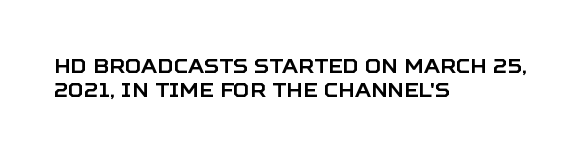
The image shows 20 px text type, upright; set left-aligned, line spacing 1.22x, normal letter spacing, not underlined.
